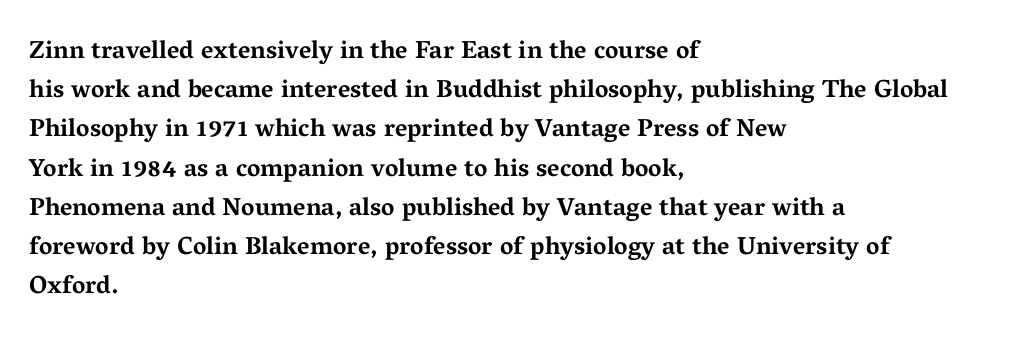
The image shows 25 px bold type, upright; set left-aligned, normal line spacing (1.57x), normal letter spacing, not underlined.
